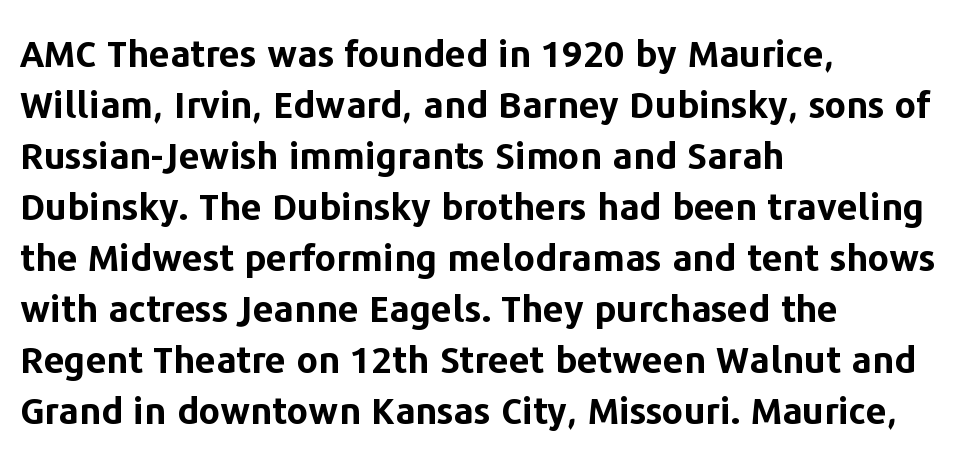
{"serif": "no", "italic": "no", "bold": "yes", "weight": "bold", "width": "normal", "stroke_contrast": "low", "x_height": "medium", "monospaced": "no", "underline": "no", "align": "left", "line_spacing": "normal", "line_spacing_ratio": 1.38, "letter_spacing": "normal", "letter_spacing_em": 0.0, "glyph_px": 37}
